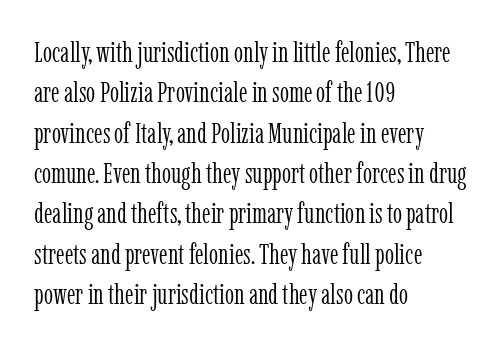
The image shows 29 px light, condensed serif type, upright; set left-aligned, normal line spacing (1.39x), normal letter spacing, not underlined; low stroke contrast and a medium x-height.
